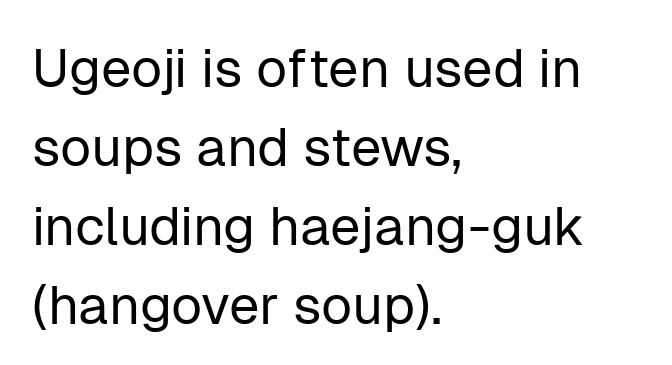
Q: Is the text bold? A: No.
Q: Is the text italic (slanted)? A: No, it is upright.
Q: Is the typeface a serif or a sans-serif typeface? A: Sans-serif.
Q: Is the text underlined? A: No.
Q: How is the paragraph aligned? A: Left-aligned.
Q: Is the spacing between letters normal or unusually wide? A: Normal.
Q: Is the spacing between lines tight, normal or loose? A: Normal.
Q: Width (condensed, normal, or wide)? A: Normal.
Q: Stroke contrast? A: Low.
Q: x-height? A: Medium.
Q: Monospaced? A: No.
